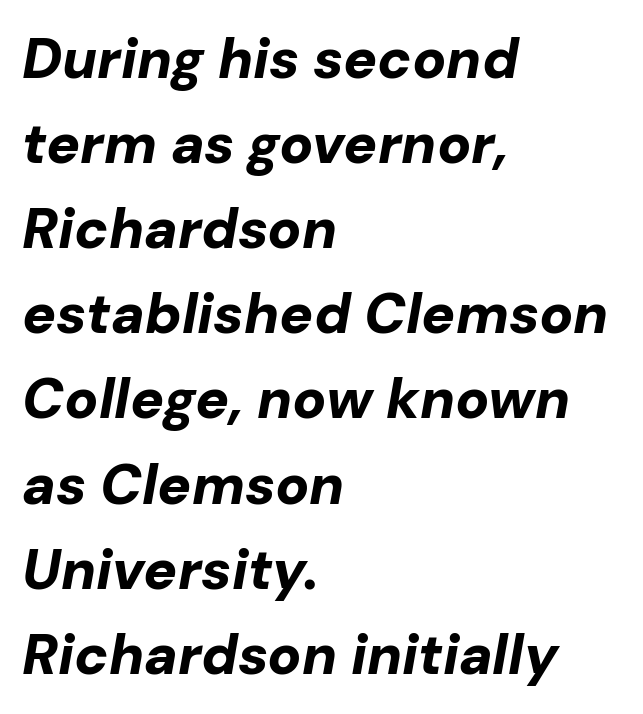
Q: Is the text bold? A: Yes.
Q: Is the text italic (slanted)? A: Yes, it leans right by about 10 degrees.
Q: Is the text underlined? A: No.
Q: How is the paragraph aligned? A: Left-aligned.
Q: Is the spacing between letters normal or unusually wide? A: Normal.
Q: Is the spacing between lines tight, normal or loose? A: Normal.
Q: Width (condensed, normal, or wide)? A: Normal.
Q: Stroke contrast? A: Low.
Q: x-height? A: Medium.
Q: Monospaced? A: No.
